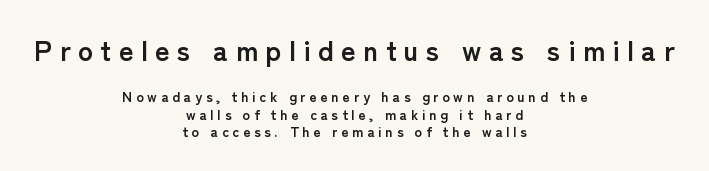
A bare baseline throughout the passage. The glyphs in this specimen are sans serif. Do the characters align in a grid? No, the font is proportional. Horizontal bands of white between lines are of average thickness. The passage shown begins with its larger block and ends with its smaller one. Leftover space on each line is divided equally before and after the words.
